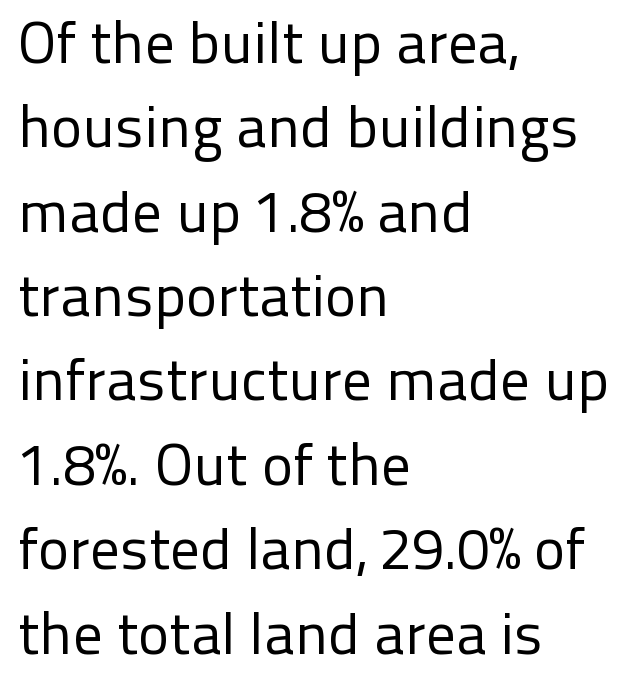
Observe the absence of serifs on each vertical stroke in this sample. You can tell it's not italic because the verticals are truly vertical. Which margin do the lines hug? The left one — the right edge is uneven. Rule under the text: the space is simply empty.
